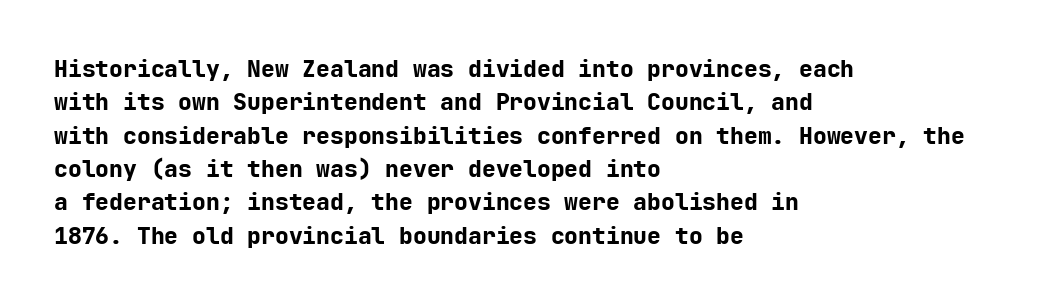
{"italic": "no", "bold": "yes", "underline": "no", "align": "left", "line_spacing": "normal", "line_spacing_ratio": 1.45, "letter_spacing": "normal", "letter_spacing_em": 0.0, "glyph_px": 23}
